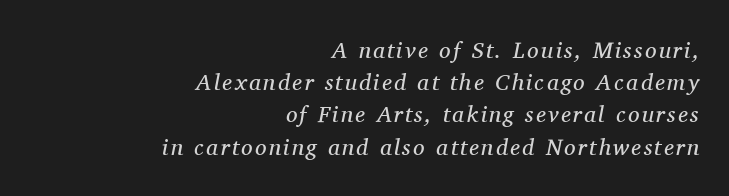
{"italic": "yes", "lean": "right", "slant_degrees": 11, "bold": "no", "underline": "no", "align": "right", "line_spacing": "normal", "line_spacing_ratio": 1.4, "glyph_px": 23}
